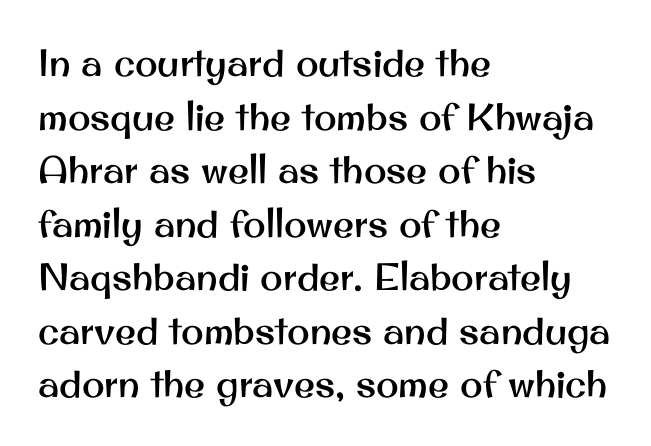
The image shows 38 px sans-serif type, upright; set left-aligned, normal line spacing (1.41x), normal letter spacing, not underlined; medium stroke contrast and a small x-height.
